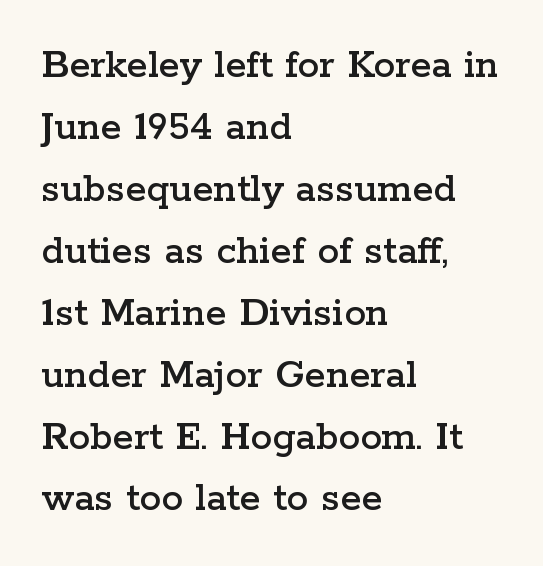
{"serif": "yes", "italic": "no", "width": "wide", "stroke_contrast": "low", "x_height": "medium", "monospaced": "no", "underline": "no", "align": "left", "line_spacing": "normal", "line_spacing_ratio": 1.44, "letter_spacing": "normal", "letter_spacing_em": 0.0, "glyph_px": 43}
